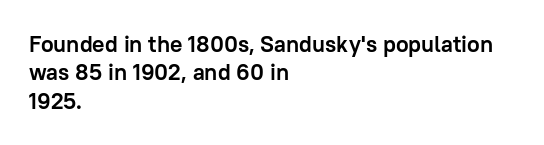
{"italic": "no", "bold": "yes", "underline": "no", "align": "left", "line_spacing_ratio": 1.23, "letter_spacing": "normal", "letter_spacing_em": 0.0, "glyph_px": 23}
